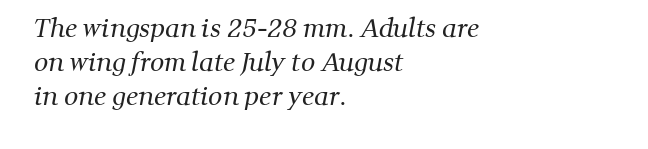
The image shows 25 px text type; set left-aligned, normal line spacing (1.37x), normal letter spacing, not underlined.
